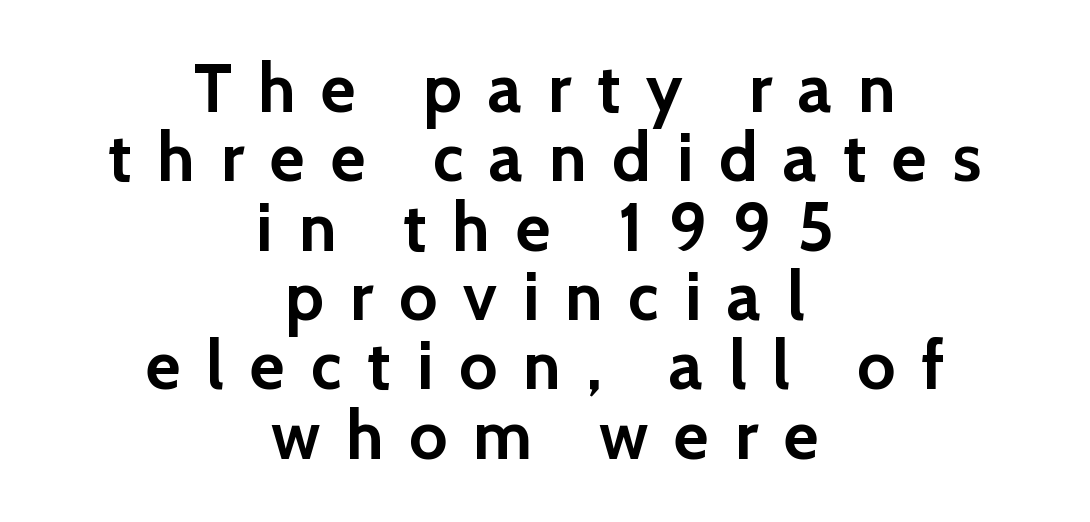
Q: Is the text bold? A: Yes.
Q: Is the text italic (slanted)? A: No, it is upright.
Q: Is the typeface a serif or a sans-serif typeface? A: Sans-serif.
Q: Is the text underlined? A: No.
Q: How is the paragraph aligned? A: Centered.
Q: Is the spacing between letters normal or unusually wide? A: Unusually wide.
Q: Is the spacing between lines tight, normal or loose? A: Tight.
Q: Width (condensed, normal, or wide)? A: Normal.
Q: x-height? A: Medium.
Q: Monospaced? A: No.
